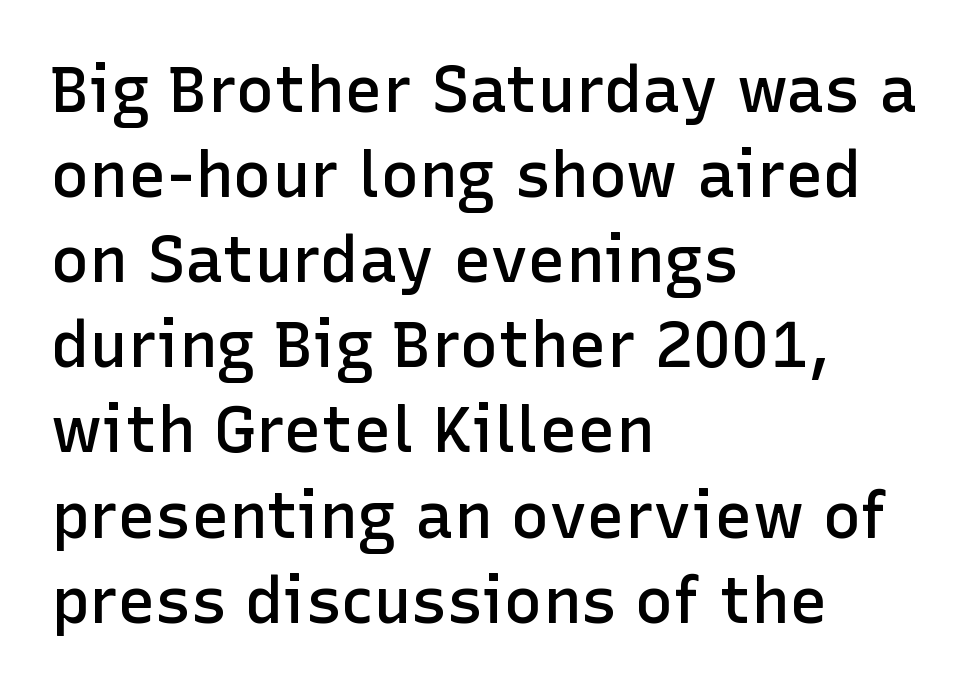
{"serif": "no", "italic": "no", "bold": "semi", "weight": "semibold", "width": "normal", "stroke_contrast": "low", "x_height": "medium", "monospaced": "no", "underline": "no", "align": "left", "line_spacing": "normal", "line_spacing_ratio": 1.33, "letter_spacing": "normal", "letter_spacing_em": 0.0, "glyph_px": 64}
